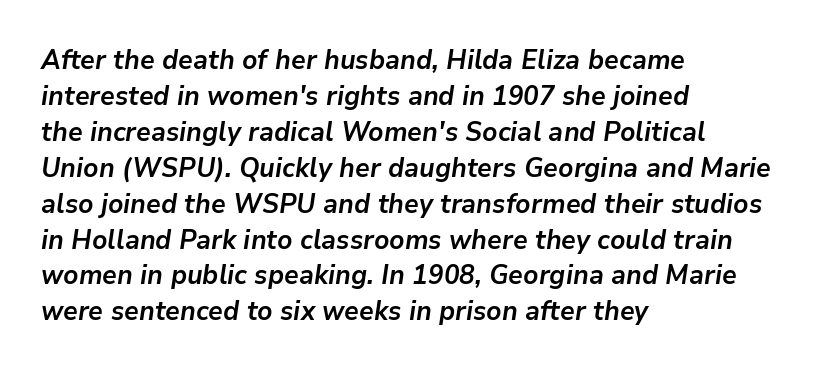
{"italic": "yes", "lean": "right", "slant_degrees": 9, "bold": "yes", "underline": "no", "align": "left", "line_spacing": "normal", "line_spacing_ratio": 1.33, "letter_spacing": "normal", "letter_spacing_em": 0.0, "glyph_px": 27}
